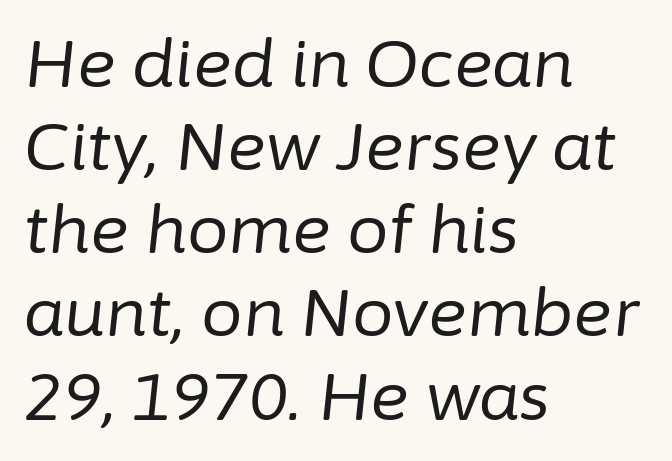
{"italic": "yes", "lean": "right", "slant_degrees": 6, "bold": "no", "weight": "regular", "width": "normal", "stroke_contrast": "low", "x_height": "medium", "monospaced": "no", "underline": "no", "align": "left", "line_spacing": "normal", "line_spacing_ratio": 1.26, "letter_spacing": "normal", "letter_spacing_em": 0.0, "glyph_px": 66}
